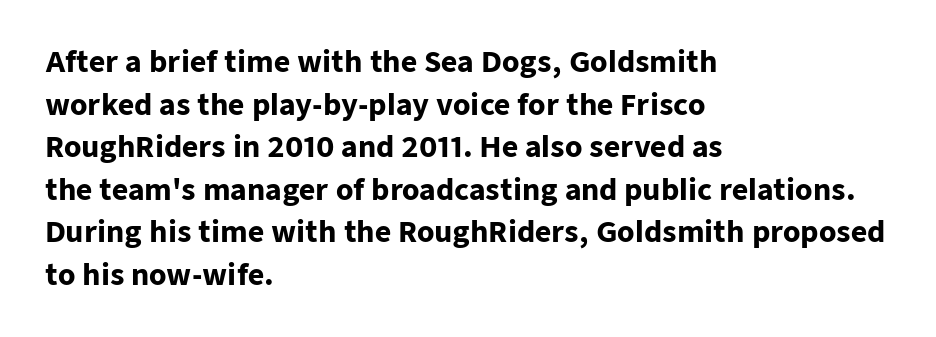
The image shows 28 px heavy sans-serif type, upright; set left-aligned, normal line spacing (1.52x), normal letter spacing, not underlined; low stroke contrast and a medium x-height.
